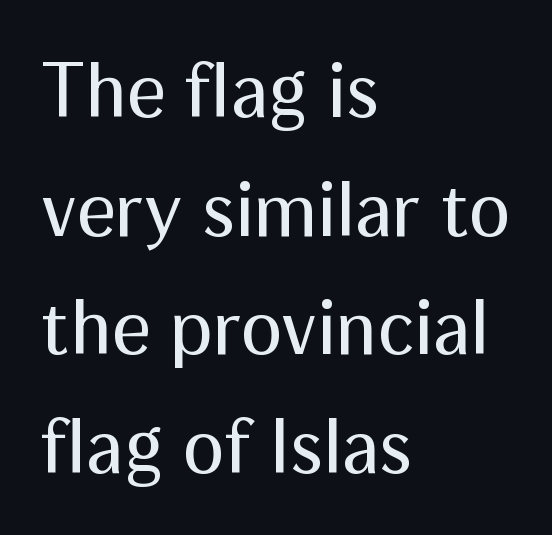
{"serif": "no", "italic": "no", "bold": "no", "weight": "regular", "width": "normal", "stroke_contrast": "medium", "x_height": "medium", "monospaced": "no", "underline": "no", "align": "left", "line_spacing": "normal", "line_spacing_ratio": 1.52, "letter_spacing": "normal", "letter_spacing_em": 0.0, "glyph_px": 78}
